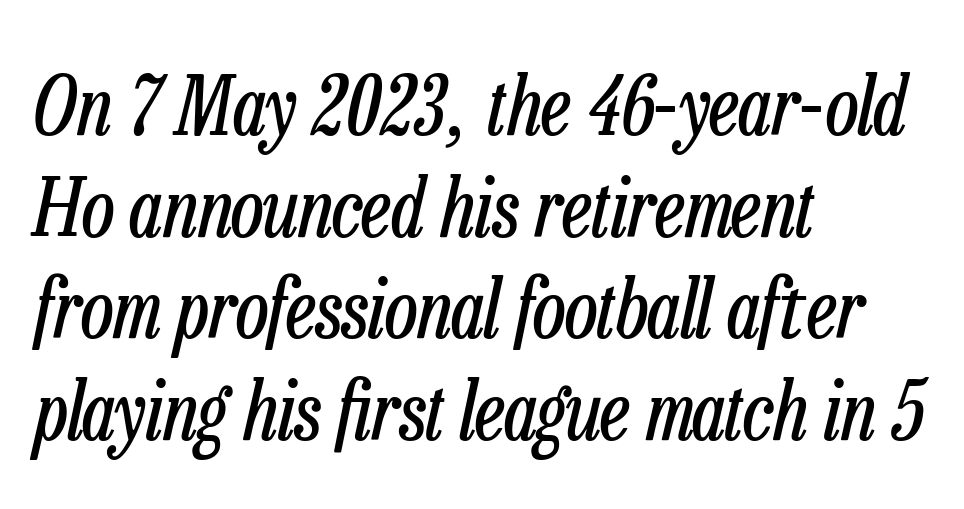
{"italic": "yes", "lean": "right", "slant_degrees": 13, "bold": "no", "weight": "regular", "width": "condensed", "stroke_contrast": "low", "x_height": "medium", "monospaced": "no", "underline": "no", "align": "left", "line_spacing": "normal", "line_spacing_ratio": 1.27, "letter_spacing": "normal", "letter_spacing_em": 0.0, "glyph_px": 80}
